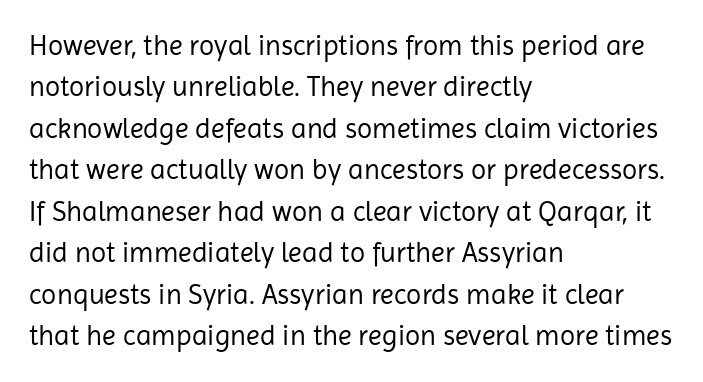
Q: Is the text bold? A: No.
Q: Is the text italic (slanted)? A: No, it is upright.
Q: Is the typeface a serif or a sans-serif typeface? A: Sans-serif.
Q: Is the text underlined? A: No.
Q: How is the paragraph aligned? A: Left-aligned.
Q: Is the spacing between letters normal or unusually wide? A: Normal.
Q: Is the spacing between lines tight, normal or loose? A: Normal.
Q: Width (condensed, normal, or wide)? A: Normal.
Q: Stroke contrast? A: Low.
Q: x-height? A: Medium.
Q: Monospaced? A: No.
